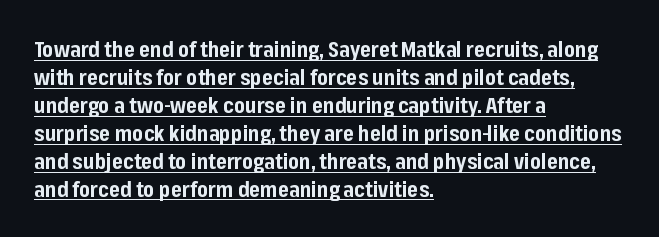
Does the weight exceed regular? Yes, all the way to bold. The face used here is rendered with its standard letterfit. Does a line run under the words? Yes, clearly. The letters stand straight up with perfectly vertical stems.
